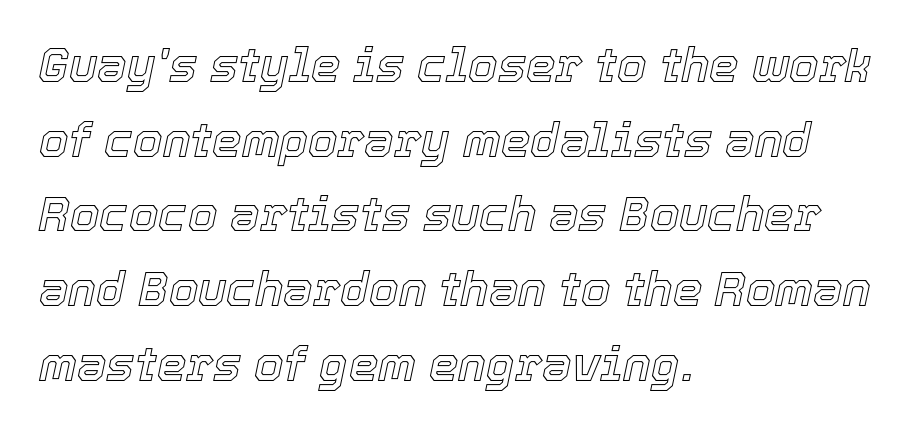
{"italic": "yes", "lean": "right", "slant_degrees": 12, "width": "normal", "x_height": "medium", "monospaced": "no", "underline": "no", "align": "left", "line_spacing": "normal", "line_spacing_ratio": 1.59, "letter_spacing": "normal", "letter_spacing_em": 0.0, "glyph_px": 47}
